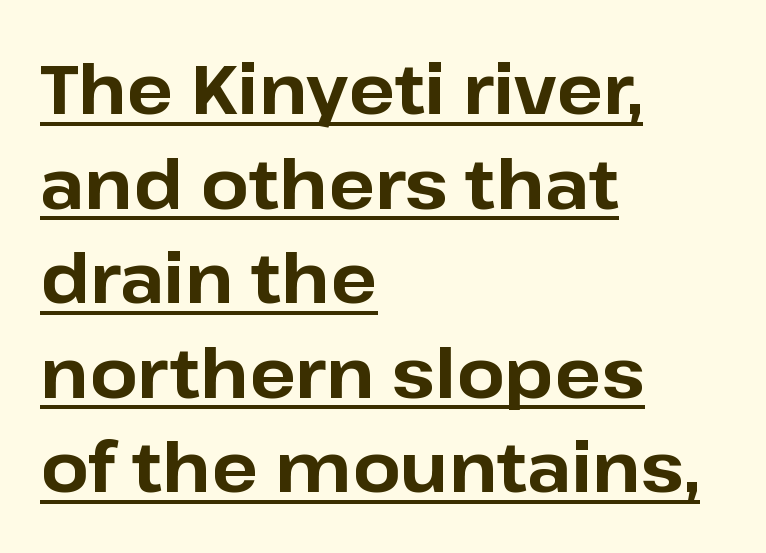
Q: Is the text bold? A: Yes.
Q: Is the text italic (slanted)? A: No, it is upright.
Q: Is the typeface a serif or a sans-serif typeface? A: Sans-serif.
Q: Is the text underlined? A: Yes.
Q: How is the paragraph aligned? A: Left-aligned.
Q: Is the spacing between letters normal or unusually wide? A: Normal.
Q: Is the spacing between lines tight, normal or loose? A: Normal.
Q: Width (condensed, normal, or wide)? A: Normal.
Q: Stroke contrast? A: Low.
Q: x-height? A: Medium.
Q: Monospaced? A: No.
